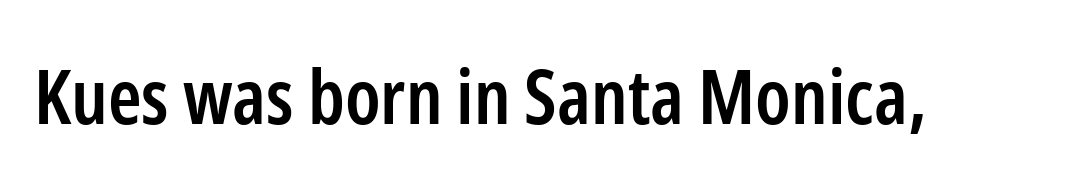
{"serif": "no", "italic": "no", "bold": "semi", "weight": "semibold", "width": "condensed", "stroke_contrast": "low", "x_height": "medium", "monospaced": "no", "underline": "no", "letter_spacing": "normal", "letter_spacing_em": 0.0, "glyph_px": 76}
